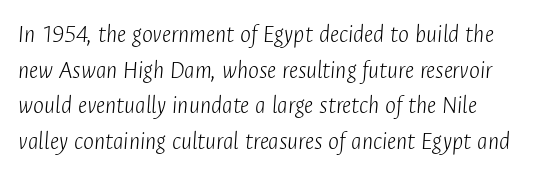
{"italic": "yes", "lean": "right", "slant_degrees": 4, "bold": "no", "underline": "no", "line_spacing": "normal", "line_spacing_ratio": 1.37, "letter_spacing": "normal", "letter_spacing_em": 0.0, "glyph_px": 26}
